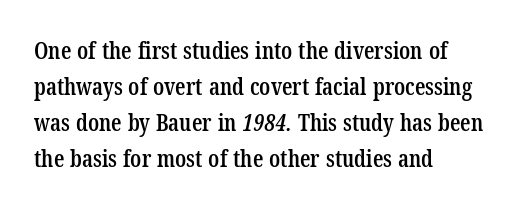
The baseline area is clear. The strokes are fattened partway — semibold, not bold. The designer left line spacing at the default. There is no visible air inserted between adjacent glyphs. Left-aligned paragraph, ragged on the right.
